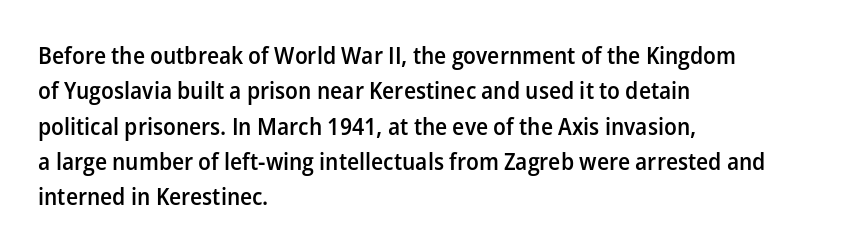
A fair bit of extra ink — the face is semibold, not bold. A roman cut, with each character standing at attention. The ragged edge is on the right, which tells us the setting is flush left. Leading: standard. The area under the type is left untouched.
